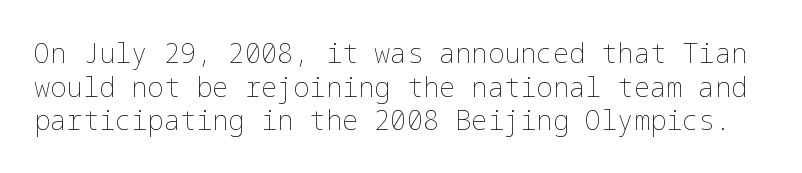
The image shows 27 px text type, upright; set normal line spacing (1.25x), normal letter spacing, not underlined.
